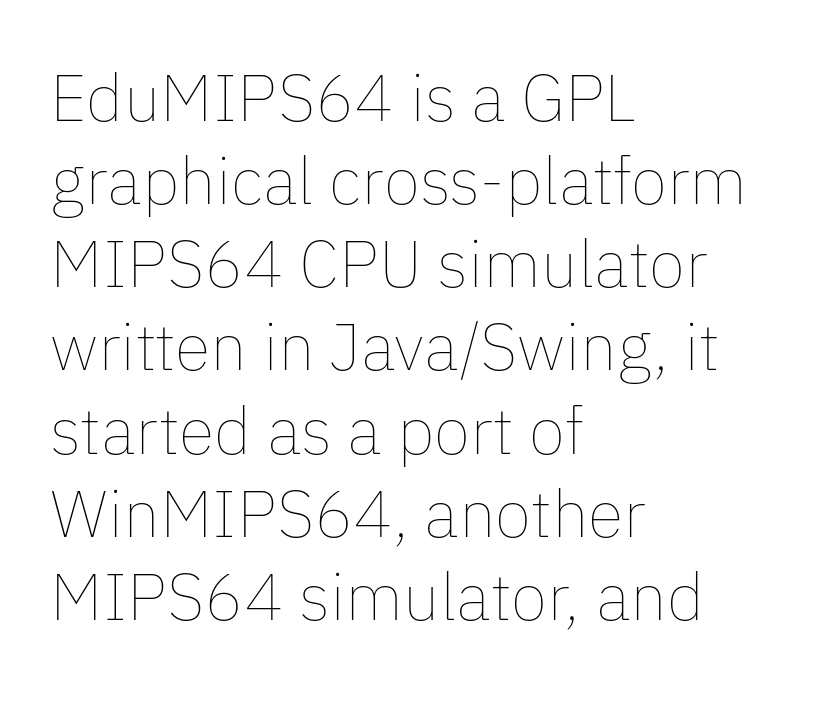
The image shows 66 px thin type, upright; set left-aligned, normal line spacing (1.26x), normal letter spacing, not underlined; low stroke contrast and a medium x-height.
